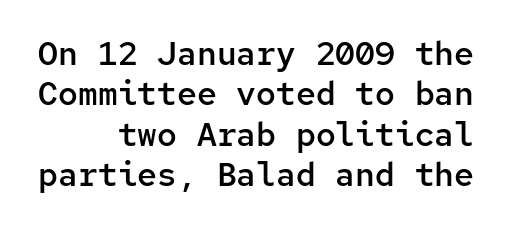
{"serif": "no", "italic": "no", "bold": "semi", "weight": "semibold", "width": "normal", "stroke_contrast": "low", "x_height": "medium", "monospaced": "yes", "underline": "no", "line_spacing_ratio": 1.22, "letter_spacing": "normal", "letter_spacing_em": 0.0, "glyph_px": 33}
